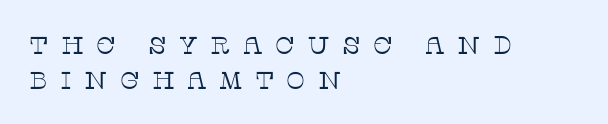
Loose tracking; the words dissolve into strings of separated letters. Teacher's note: observe the even left margin — that is flush-left alignment. Upright lettering throughout. Leading matches the norm, producing a regular column. Bare-footed words on every line.
